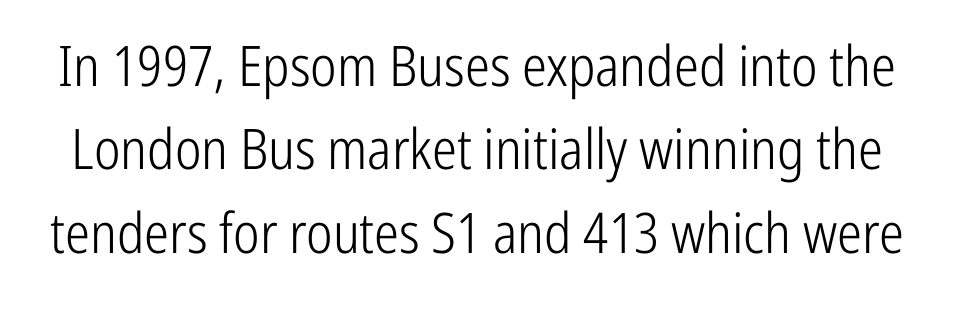
Letterform terminals end flat and unadorned throughout the passage. Rows of type keep a routine distance in the vertical direction. The words here are not underlined. Glyph-to-glyph distance matches everyday printed text. Italic: no, the glyphs are upright roman. Ink coverage per letter is moderate at most.
